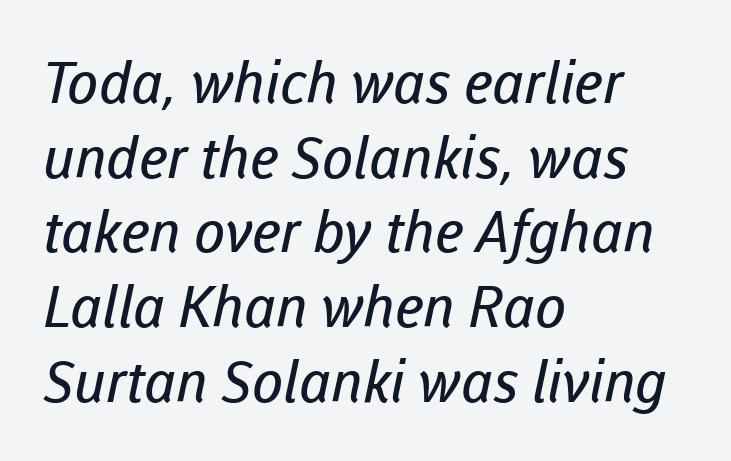
The image shows 57 px regular-weight sans-serif type; set left-aligned, normal line spacing (1.31x), normal letter spacing, not underlined; low stroke contrast and a medium x-height.
